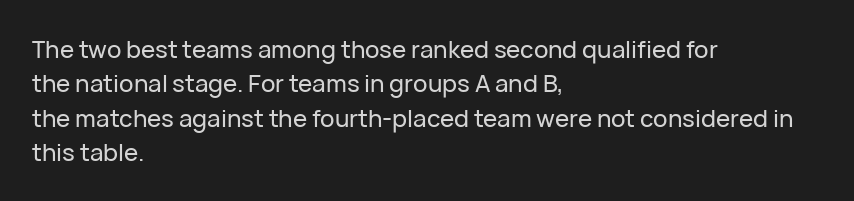
The rows are spaced the way most documents space them. Italic: no, the glyphs are upright roman. Reading down the block, your eye returns to a fixed left position each line. The words here are not underlined. Nothing unusual about the tracking: characters are spaced as the font intends.
